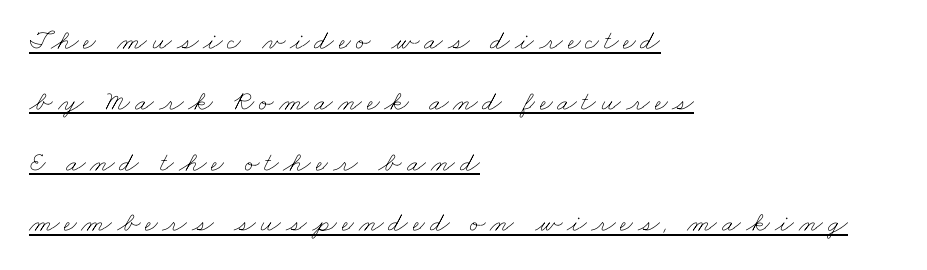
The image shows 28 px thin, wide type; set left-aligned, loose line spacing (2.17x), underlined; low stroke contrast and a small x-height.
